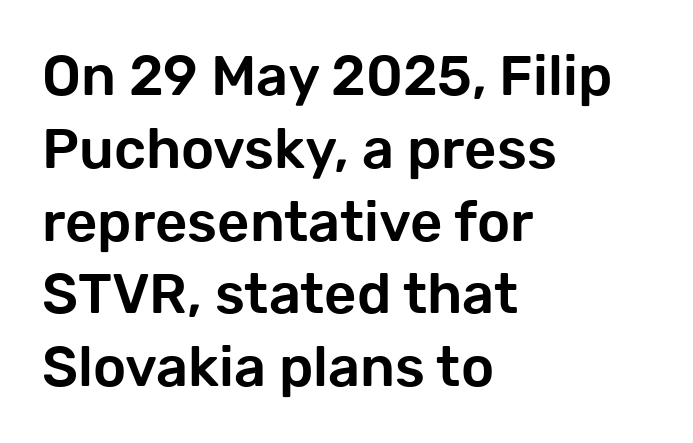
{"serif": "no", "italic": "no", "width": "normal", "stroke_contrast": "low", "x_height": "medium", "monospaced": "no", "underline": "no", "align": "left", "line_spacing": "normal", "line_spacing_ratio": 1.3, "letter_spacing": "normal", "letter_spacing_em": 0.0, "glyph_px": 56}
